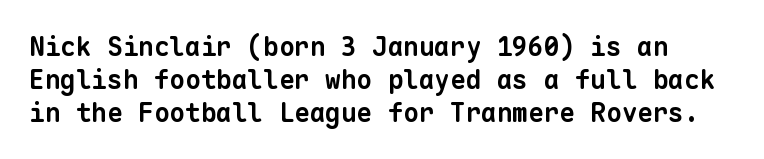
{"bold": "yes", "underline": "no", "line_spacing": "normal", "line_spacing_ratio": 1.26, "letter_spacing": "normal", "letter_spacing_em": 0.0, "glyph_px": 26}
